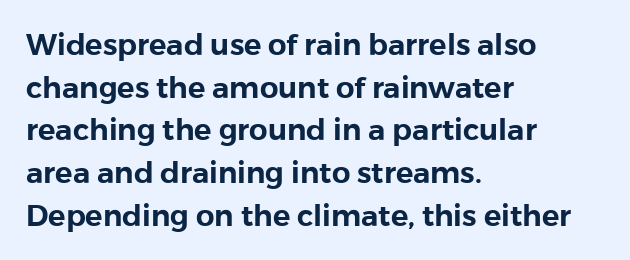
Honestly, there is no underline to notice here at all. Are there feet on the stems? There aren't — it's a sans. The lettering holds an erect, upright posture throughout. One-word summary of the alignment: left. Nothing unusual about the tracking: characters are spaced as the font intends. The space between consecutive lines is moderate.
